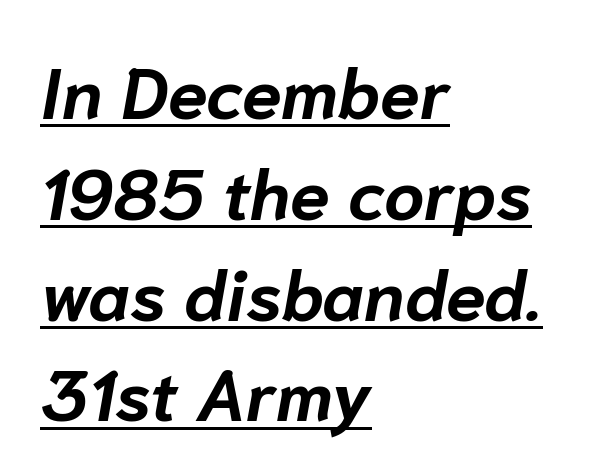
{"italic": "yes", "lean": "right", "slant_degrees": 10, "bold": "yes", "weight": "bold", "width": "normal", "stroke_contrast": "low", "x_height": "medium", "monospaced": "no", "underline": "yes", "align": "left", "line_spacing": "normal", "line_spacing_ratio": 1.42, "letter_spacing": "normal", "letter_spacing_em": 0.0, "glyph_px": 71}
